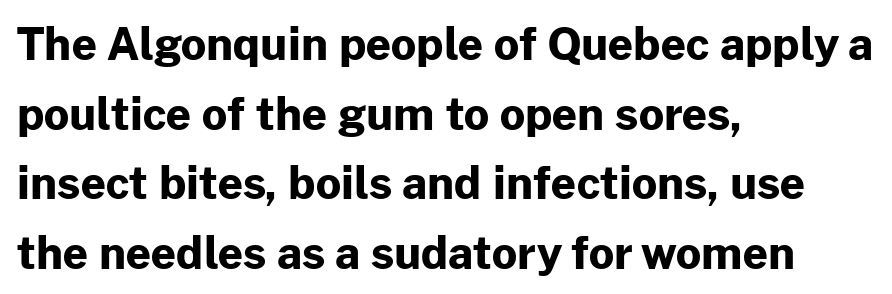
Q: Is the text bold? A: Yes.
Q: Is the text italic (slanted)? A: No, it is upright.
Q: Is the typeface a serif or a sans-serif typeface? A: Sans-serif.
Q: Is the text underlined? A: No.
Q: How is the paragraph aligned? A: Left-aligned.
Q: Is the spacing between letters normal or unusually wide? A: Normal.
Q: Is the spacing between lines tight, normal or loose? A: Normal.
Q: Width (condensed, normal, or wide)? A: Normal.
Q: Stroke contrast? A: Low.
Q: x-height? A: Medium.
Q: Monospaced? A: No.
